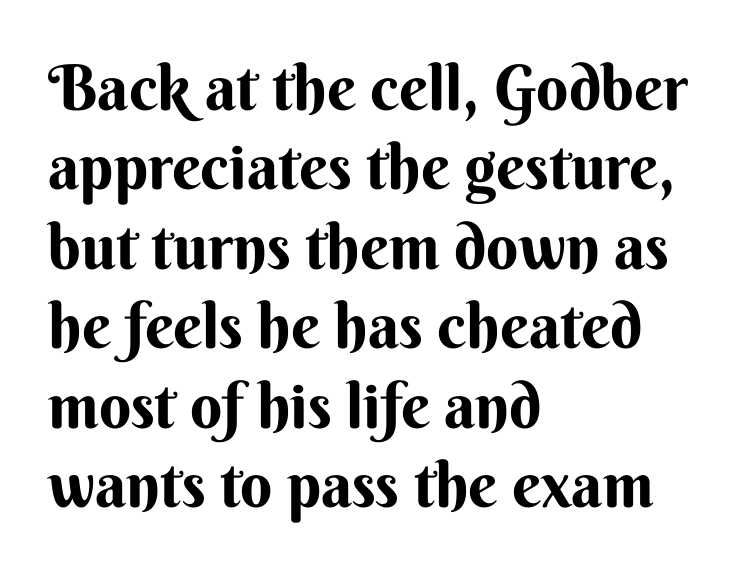
Q: Is the text bold? A: Yes.
Q: Is the text italic (slanted)? A: No, it is upright.
Q: Is the typeface a serif or a sans-serif typeface? A: Sans-serif.
Q: Is the text underlined? A: No.
Q: How is the paragraph aligned? A: Left-aligned.
Q: Is the spacing between letters normal or unusually wide? A: Normal.
Q: Is the spacing between lines tight, normal or loose? A: Normal.
Q: Width (condensed, normal, or wide)? A: Normal.
Q: Stroke contrast? A: Medium.
Q: x-height? A: Small.
Q: Monospaced? A: No.
